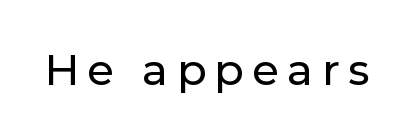
Q: Is the text italic (slanted)? A: No, it is upright.
Q: Is the typeface a serif or a sans-serif typeface? A: Sans-serif.
Q: Is the text underlined? A: No.
Q: Is the spacing between letters normal or unusually wide? A: Unusually wide.
Q: Width (condensed, normal, or wide)? A: Normal.
Q: Stroke contrast? A: Low.
Q: x-height? A: Medium.
Q: Monospaced? A: No.
